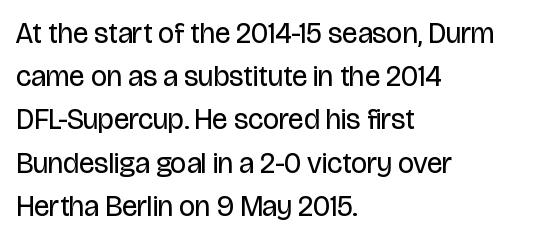
Honestly, there is no underline to notice here at all. Vertical spacing — default. I'd call this a sans setting — the letters go barefoot. This is not heavy type; no bold has been used. The gaps between neighbouring characters are ordinary and unremarkable. This rendering uses left alignment, leaving the right contour irregular.
